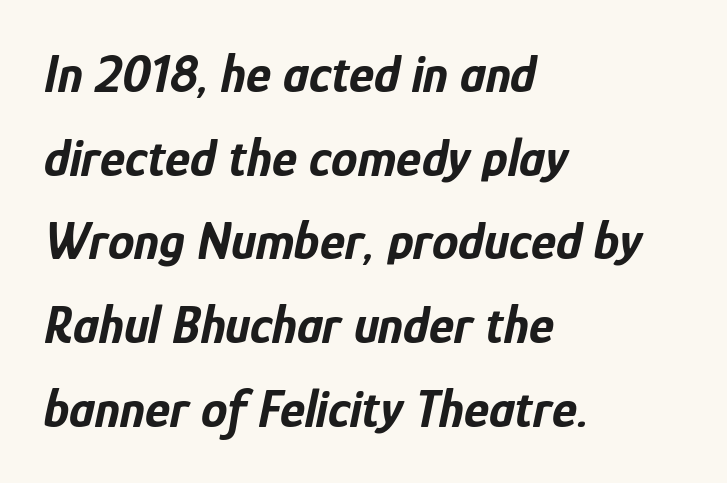
The image shows 53 px bold, condensed type, italic (leaning right); set left-aligned, normal line spacing (1.58x), normal letter spacing, not underlined; low stroke contrast and a medium x-height.
